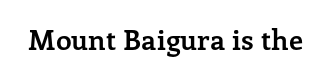
{"serif": "yes", "italic": "no", "bold": "yes", "weight": "semibold", "width": "normal", "stroke_contrast": "low", "x_height": "medium", "monospaced": "no", "underline": "no", "letter_spacing": "normal", "letter_spacing_em": 0.0, "glyph_px": 28}
